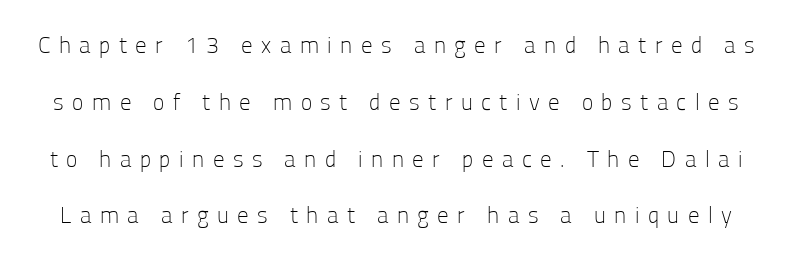
Q: Is the text bold? A: No.
Q: Is the text italic (slanted)? A: No, it is upright.
Q: Is the text underlined? A: No.
Q: Is the spacing between letters normal or unusually wide? A: Unusually wide.
Q: Is the spacing between lines tight, normal or loose? A: Loose.
